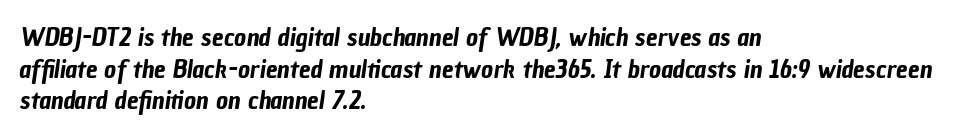
{"underline": "no", "align": "left", "line_spacing_ratio": 1.22, "letter_spacing": "normal", "letter_spacing_em": 0.0, "glyph_px": 26}
